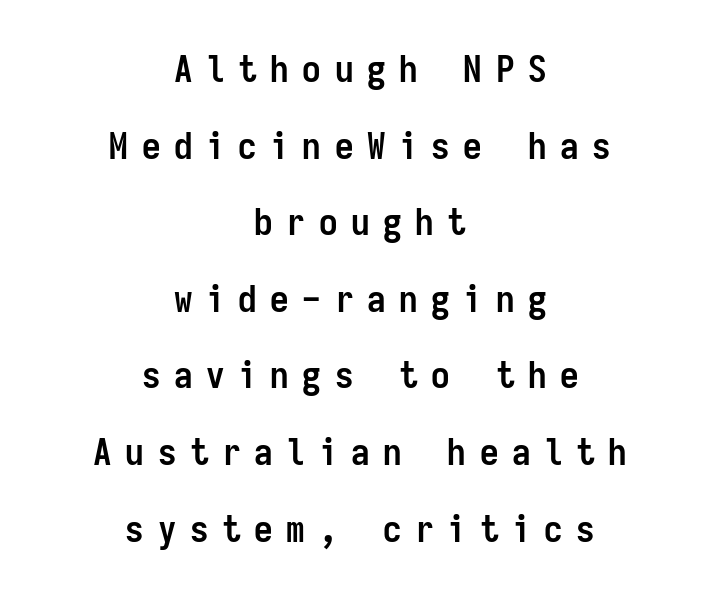
The image shows 37 px semibold, condensed sans-serif type, upright, monospaced; set centered, loose line spacing (2.07x), unusually wide letter spacing (+0.37 em), not underlined; low stroke contrast and a medium x-height.
